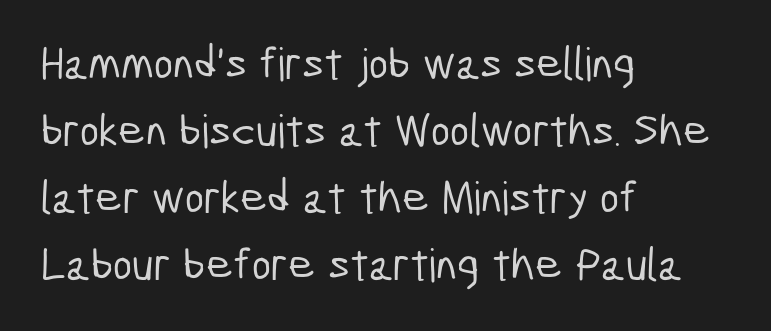
The image shows 46 px condensed sans-serif type; set left-aligned, normal line spacing (1.46x), normal letter spacing, not underlined; low stroke contrast and a medium x-height.
